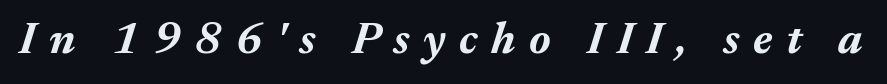
Just letters on the line, the space beneath them empty. Slanted lettering throughout. The passage shown is emphatically bold. Here the glyphs are tracked loosely, breaking word shapes into spaced letters.
